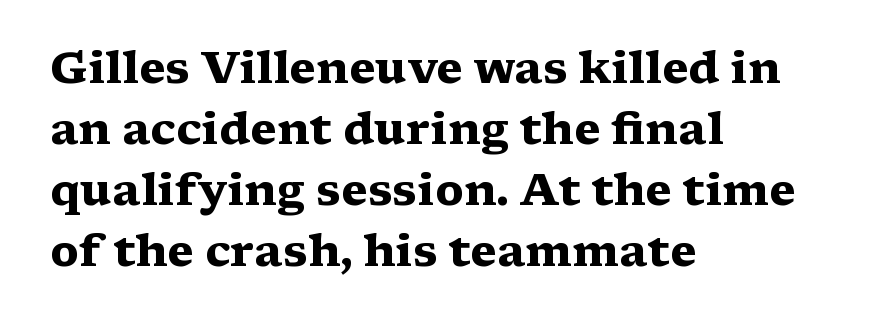
The image shows 44 px heavy, wide serif type, upright; set left-aligned, normal line spacing (1.39x), normal letter spacing, not underlined; medium stroke contrast and a medium x-height.
